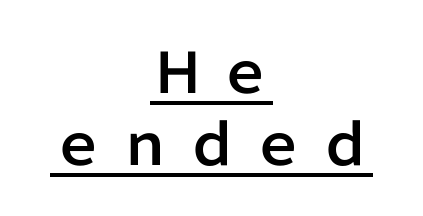
{"serif": "no", "italic": "no", "width": "normal", "stroke_contrast": "low", "x_height": "medium", "monospaced": "no", "underline": "yes", "align": "center", "line_spacing": "normal", "line_spacing_ratio": 1.29, "glyph_px": 56}
